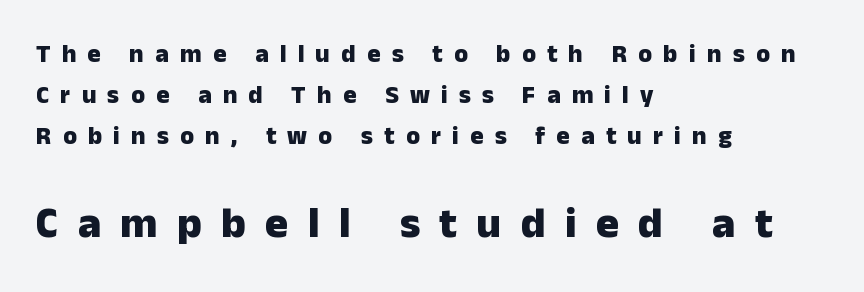
Q: Is the text bold? A: Yes.
Q: Is the text italic (slanted)? A: No, it is upright.
Q: Is the typeface a serif or a sans-serif typeface? A: Sans-serif.
Q: Is the text underlined? A: No.
Q: How is the paragraph aligned? A: Left-aligned.
Q: Is the spacing between letters normal or unusually wide? A: Unusually wide.
Q: Is the spacing between lines tight, normal or loose? A: Normal.
Q: Which block of text is set in a larger size, the first (top) or the second (bottom)? A: The second (bottom) one.
Q: Width (condensed, normal, or wide)? A: Normal.
Q: Stroke contrast? A: Low.
Q: x-height? A: Medium.
Q: Monospaced? A: No.
